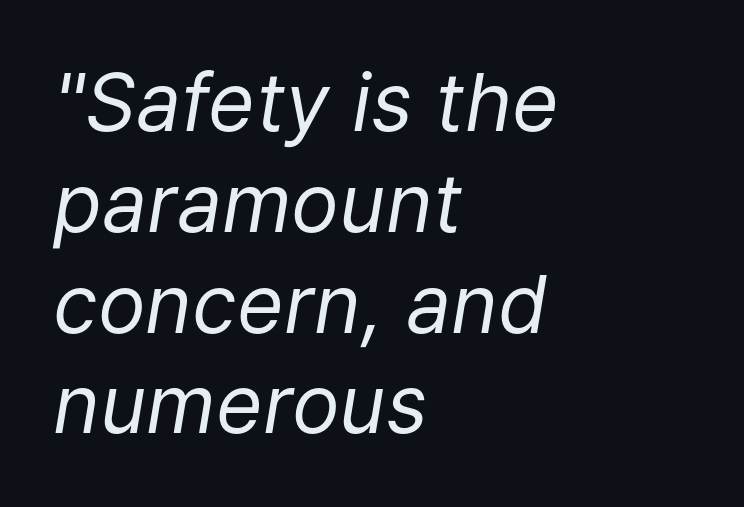
{"italic": "yes", "lean": "right", "slant_degrees": 9, "bold": "no", "weight": "regular", "width": "normal", "stroke_contrast": "low", "x_height": "medium", "monospaced": "no", "underline": "no", "align": "left", "line_spacing": "normal", "line_spacing_ratio": 1.26, "letter_spacing": "normal", "letter_spacing_em": 0.0, "glyph_px": 80}
